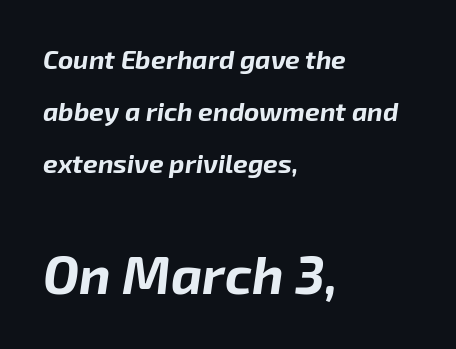
{"italic": "yes", "lean": "right", "slant_degrees": 8, "bold": "yes", "weight": "bold", "width": "normal", "stroke_contrast": "low", "x_height": "medium", "monospaced": "no", "underline": "no", "align": "left", "line_spacing": "loose", "line_spacing_ratio": 2.0, "letter_spacing": "normal", "letter_spacing_em": 0.0, "larger_block": "second", "size_ratio": 2.04, "glyph_px": 53}
